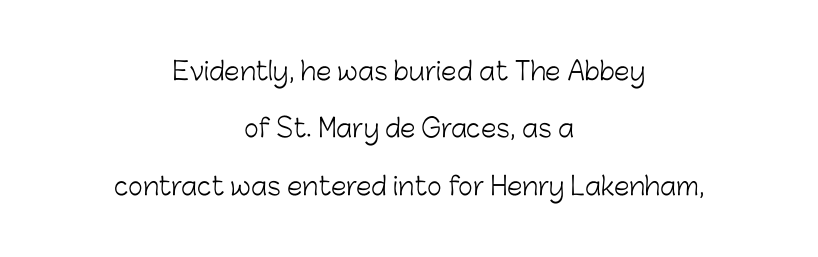
Q: Is the text bold? A: No.
Q: Is the text italic (slanted)? A: No, it is upright.
Q: Is the text underlined? A: No.
Q: How is the paragraph aligned? A: Centered.
Q: Is the spacing between letters normal or unusually wide? A: Normal.
Q: Is the spacing between lines tight, normal or loose? A: Loose.
